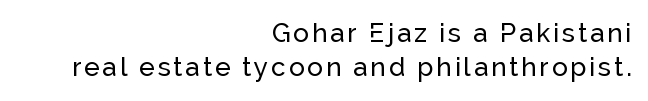
{"italic": "no", "underline": "no", "align": "right", "line_spacing": "normal", "line_spacing_ratio": 1.32, "glyph_px": 26}
